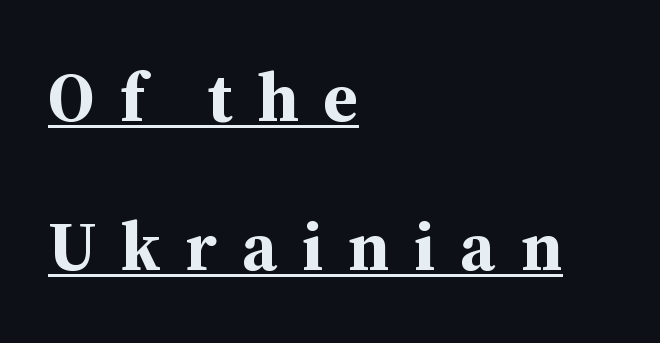
{"serif": "yes", "italic": "no", "bold": "yes", "weight": "bold", "width": "normal", "stroke_contrast": "medium", "x_height": "medium", "monospaced": "no", "underline": "yes", "align": "left", "line_spacing": "loose", "line_spacing_ratio": 2.13, "letter_spacing": "wide", "letter_spacing_em": 0.35, "glyph_px": 70}
